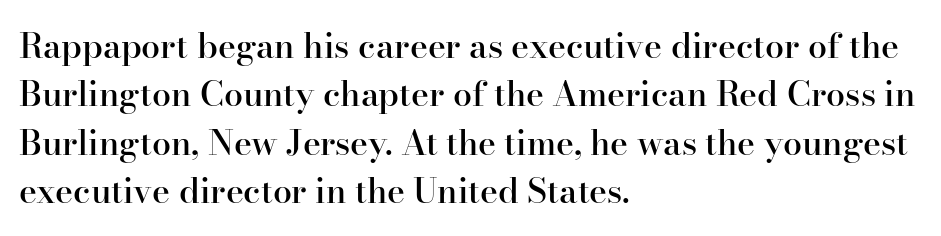
The image shows 34 px semibold serif type, upright; set left-aligned, normal line spacing (1.42x), normal letter spacing, not underlined; high stroke contrast and a small x-height.
